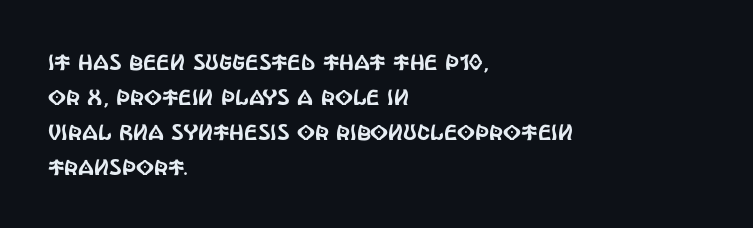
Q: Is the text italic (slanted)? A: No, it is upright.
Q: Is the text underlined? A: No.
Q: How is the paragraph aligned? A: Left-aligned.
Q: Is the spacing between letters normal or unusually wide? A: Normal.
Q: Is the spacing between lines tight, normal or loose? A: Normal.
